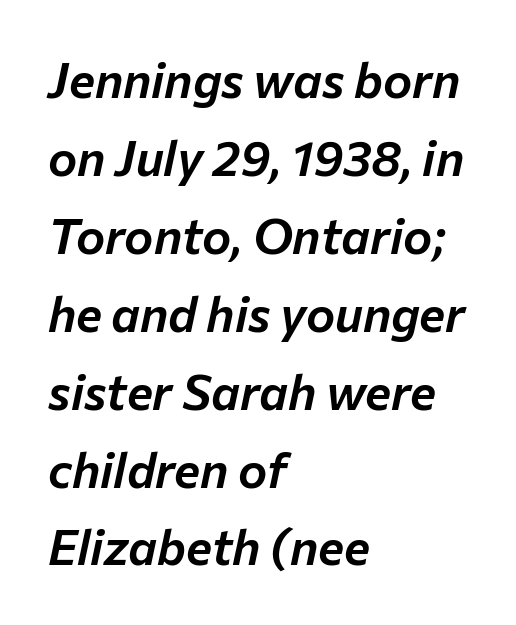
The image shows 49 px text type, italic (leaning right); set left-aligned, normal line spacing (1.59x), normal letter spacing, not underlined; low stroke contrast and a medium x-height.
